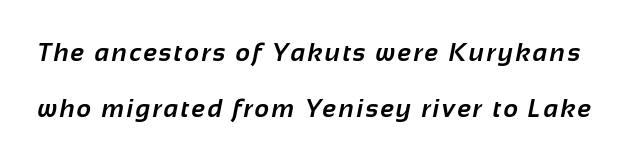
The image shows 25 px bold type; set loose line spacing (2.23x), not underlined.
